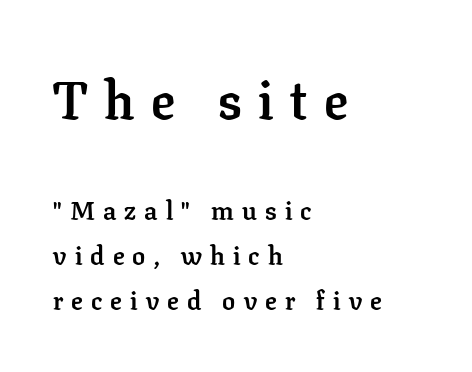
{"serif": "yes", "italic": "no", "bold": "yes", "weight": "semibold", "width": "normal", "stroke_contrast": "low", "x_height": "medium", "monospaced": "no", "underline": "no", "align": "left", "line_spacing_ratio": 1.73, "letter_spacing": "wide", "letter_spacing_em": 0.31, "larger_block": "first", "size_ratio": 2.04, "glyph_px": 53}
